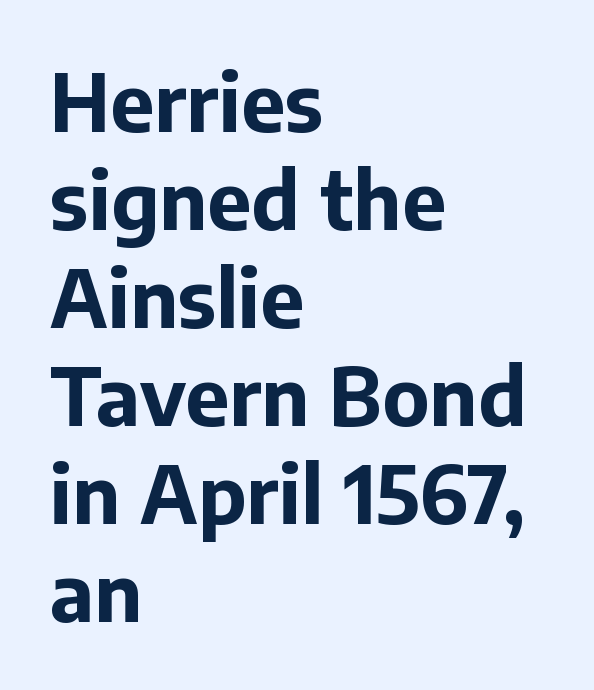
Q: Is the text bold? A: Yes.
Q: Is the text italic (slanted)? A: No, it is upright.
Q: Is the typeface a serif or a sans-serif typeface? A: Sans-serif.
Q: Is the text underlined? A: No.
Q: How is the paragraph aligned? A: Left-aligned.
Q: Is the spacing between letters normal or unusually wide? A: Normal.
Q: Width (condensed, normal, or wide)? A: Normal.
Q: Stroke contrast? A: Low.
Q: x-height? A: Medium.
Q: Monospaced? A: No.
